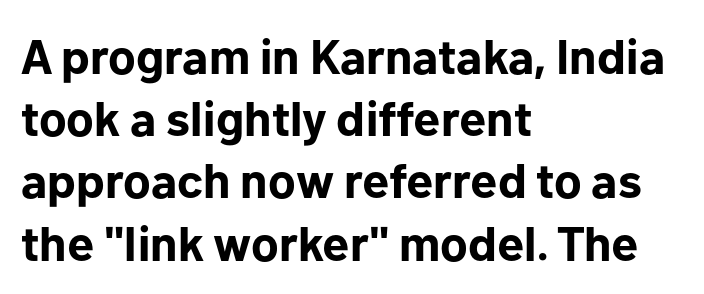
Stroke terminals: plain, sans-serif. Where is the straight margin? On the left. I'd describe the lettering as bold — thick and assertive. Summary of vertical rhythm: regular, with standard interline spacing.
